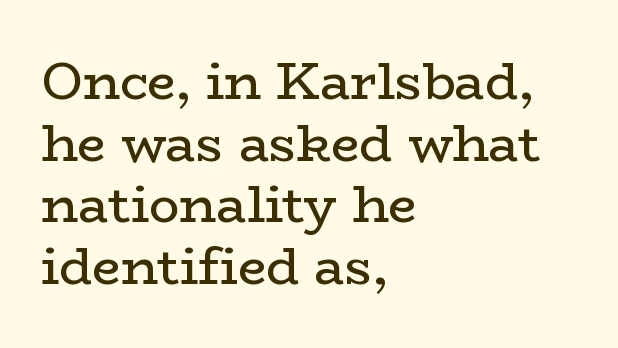
The image shows 51 px regular-weight, wide serif type, upright; set left-aligned, line spacing 1.21x, normal letter spacing, not underlined; low stroke contrast and a medium x-height.
